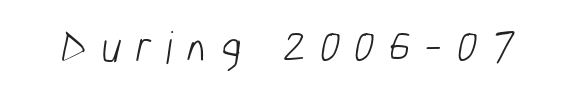
Q: Is the text bold? A: No.
Q: Is the typeface a serif or a sans-serif typeface? A: Sans-serif.
Q: Is the text underlined? A: No.
Q: Is the spacing between letters normal or unusually wide? A: Unusually wide.
Q: Width (condensed, normal, or wide)? A: Condensed.
Q: Stroke contrast? A: Low.
Q: x-height? A: Medium.
Q: Monospaced? A: No.
